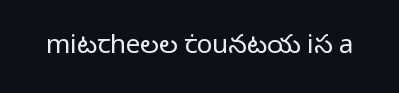
A roman cut, with each character standing at attention. Decoration check: the copy has no underline. The gaps between neighbouring characters are ordinary and unremarkable. Bold? No — there's no thickening of the strokes.
